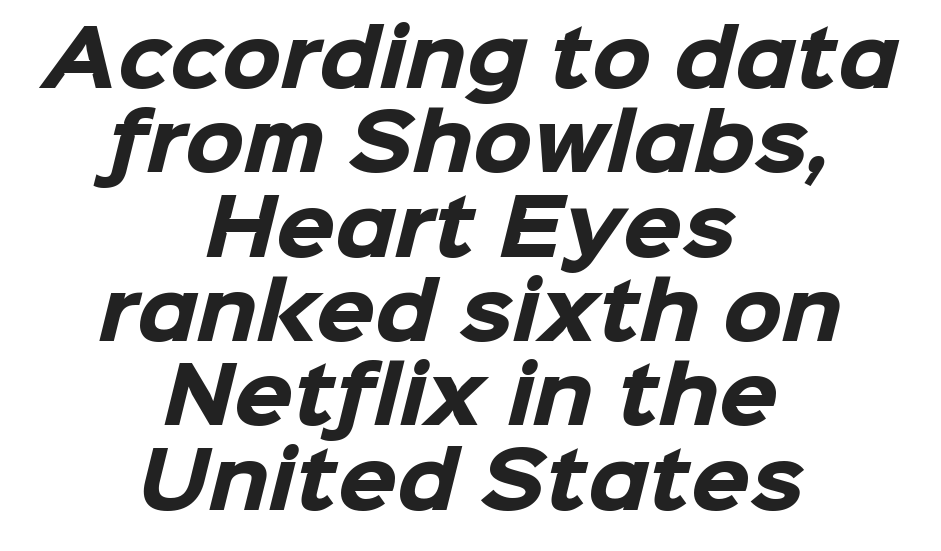
The whitespace from short lines is split evenly between both sides. Honestly, the rows look squashed on top of each other. Between one letter and the next there's only the usual sliver of space. The baseline area is clear. Type style note: lacks serifs.
